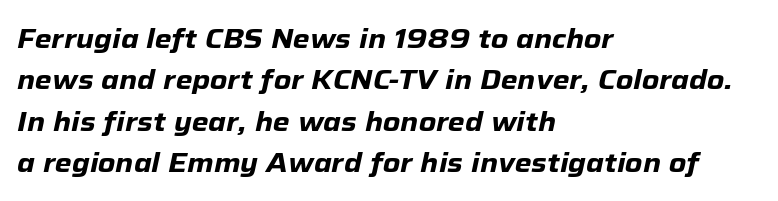
Q: Is the text bold? A: Yes.
Q: Is the text italic (slanted)? A: Yes, it leans right by about 12 degrees.
Q: Is the text underlined? A: No.
Q: How is the paragraph aligned? A: Left-aligned.
Q: Is the spacing between letters normal or unusually wide? A: Normal.
Q: Is the spacing between lines tight, normal or loose? A: Normal.
